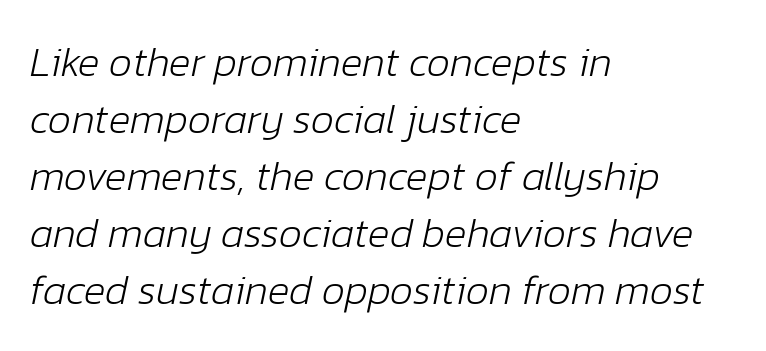
Q: Is the text bold? A: No.
Q: Is the text italic (slanted)? A: Yes, it leans right by about 12 degrees.
Q: Is the text underlined? A: No.
Q: How is the paragraph aligned? A: Left-aligned.
Q: Is the spacing between letters normal or unusually wide? A: Normal.
Q: Is the spacing between lines tight, normal or loose? A: Normal.
Q: Width (condensed, normal, or wide)? A: Normal.
Q: Stroke contrast? A: Low.
Q: x-height? A: Medium.
Q: Monospaced? A: No.
